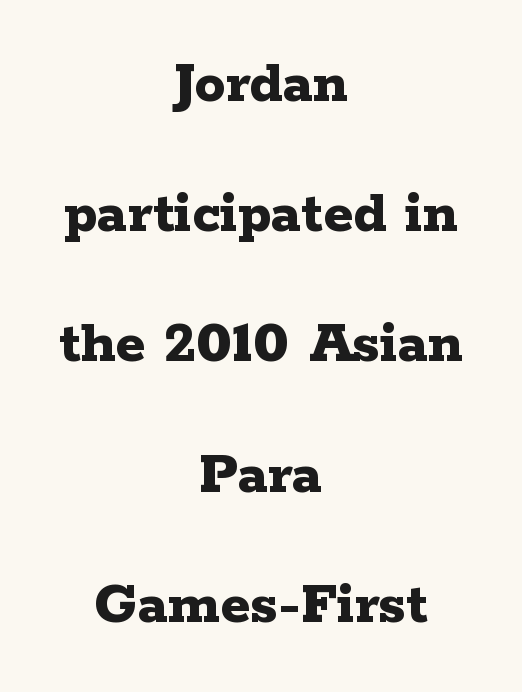
Q: Is the text bold? A: Yes.
Q: Is the text italic (slanted)? A: No, it is upright.
Q: Is the typeface a serif or a sans-serif typeface? A: Serif.
Q: Is the text underlined? A: No.
Q: How is the paragraph aligned? A: Centered.
Q: Is the spacing between letters normal or unusually wide? A: Normal.
Q: Is the spacing between lines tight, normal or loose? A: Loose.
Q: Width (condensed, normal, or wide)? A: Wide.
Q: Stroke contrast? A: Low.
Q: x-height? A: Medium.
Q: Monospaced? A: No.
